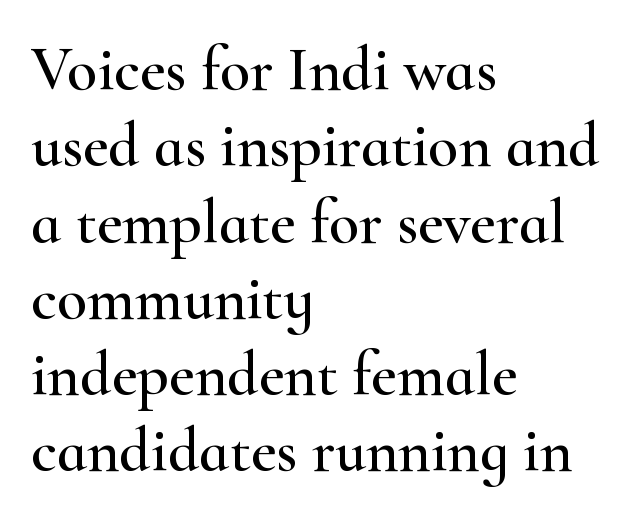
The image shows 62 px wide serif type, upright; set left-aligned, line spacing 1.23x, normal letter spacing, not underlined; high stroke contrast and a small x-height.
